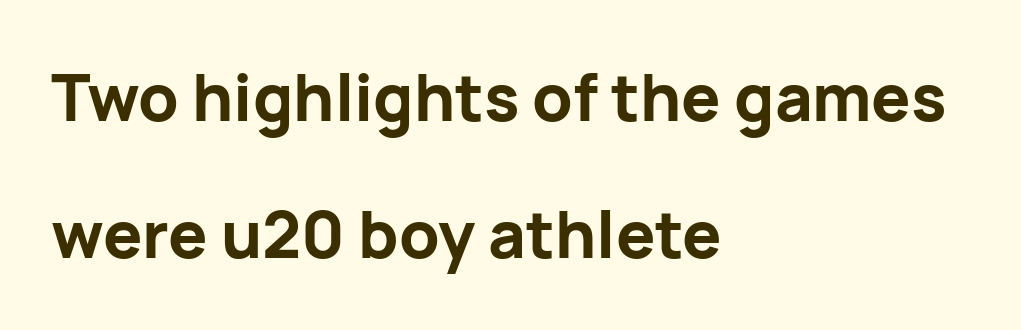
Q: Is the text bold? A: Yes.
Q: Is the text italic (slanted)? A: No, it is upright.
Q: Is the typeface a serif or a sans-serif typeface? A: Sans-serif.
Q: Is the text underlined? A: No.
Q: How is the paragraph aligned? A: Left-aligned.
Q: Is the spacing between letters normal or unusually wide? A: Normal.
Q: Is the spacing between lines tight, normal or loose? A: Loose.
Q: Width (condensed, normal, or wide)? A: Normal.
Q: Stroke contrast? A: Low.
Q: x-height? A: Medium.
Q: Monospaced? A: No.
